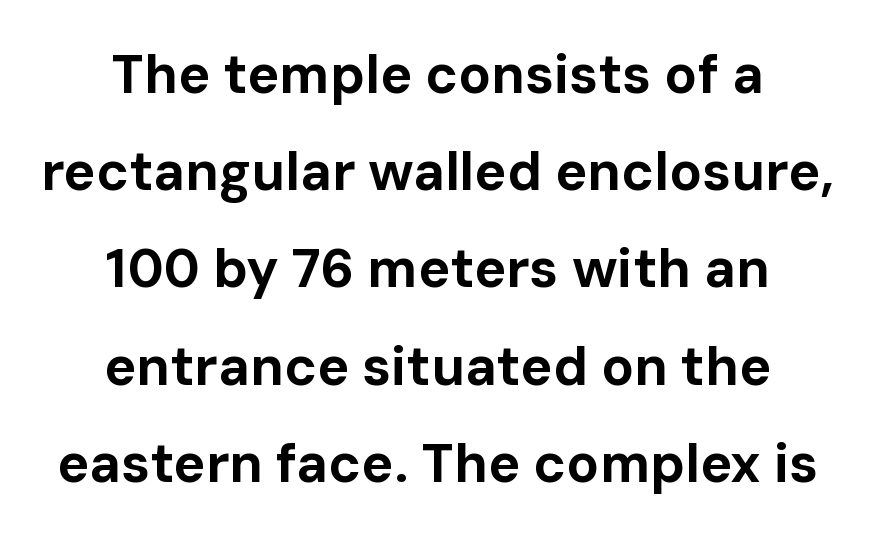
{"serif": "no", "italic": "no", "bold": "yes", "weight": "bold", "width": "normal", "stroke_contrast": "low", "x_height": "medium", "monospaced": "no", "underline": "no", "align": "center", "line_spacing_ratio": 1.8, "letter_spacing": "normal", "letter_spacing_em": 0.0, "glyph_px": 54}
